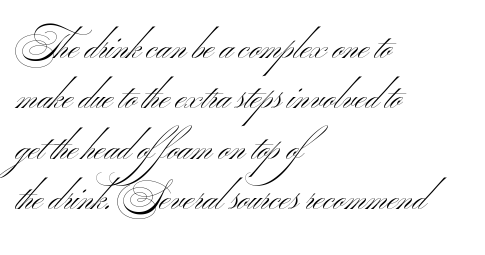
Stroke thickness stays within the range of a standard reading face or lighter. These lines are rendered in a variable-pitch font. What stands out about the letter spacing? Nothing — it is the standard amount. Unlike a traditional serif, this face leaves its strokes unadorned.
